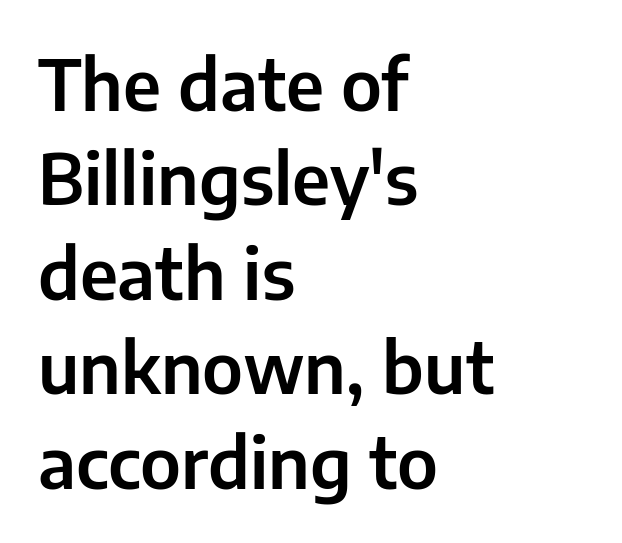
The image shows 70 px sans-serif type, upright; set left-aligned, normal line spacing (1.35x), normal letter spacing, not underlined; low stroke contrast and a medium x-height.
